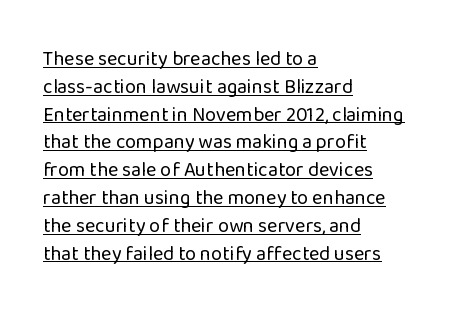
{"italic": "no", "bold": "no", "underline": "yes", "align": "left", "line_spacing": "normal", "line_spacing_ratio": 1.39, "letter_spacing": "normal", "letter_spacing_em": 0.0, "glyph_px": 20}
